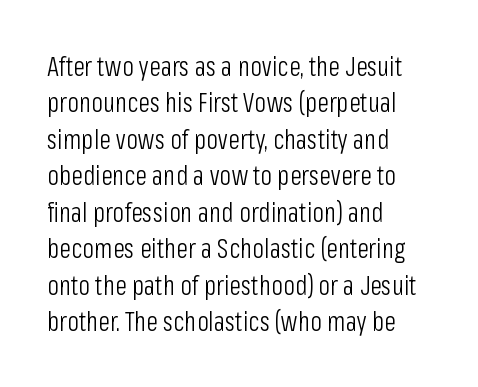
The image shows 27 px text type, upright; set left-aligned, normal line spacing (1.35x), normal letter spacing, not underlined.
